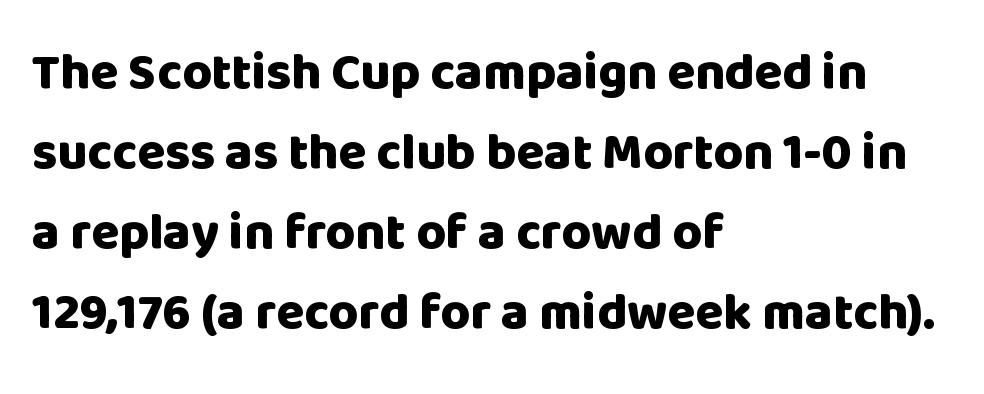
Q: Is the text bold? A: Yes.
Q: Is the text italic (slanted)? A: No, it is upright.
Q: Is the typeface a serif or a sans-serif typeface? A: Sans-serif.
Q: Is the text underlined? A: No.
Q: How is the paragraph aligned? A: Left-aligned.
Q: Is the spacing between letters normal or unusually wide? A: Normal.
Q: Is the spacing between lines tight, normal or loose? A: Normal.
Q: Width (condensed, normal, or wide)? A: Normal.
Q: Stroke contrast? A: Low.
Q: x-height? A: Large.
Q: Monospaced? A: No.
